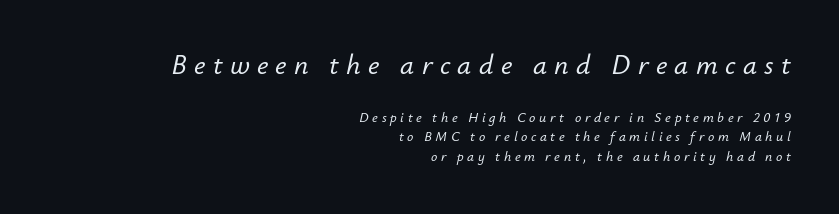
Q: Is the text italic (slanted)? A: Yes, it leans right by about 12 degrees.
Q: Is the text underlined? A: No.
Q: How is the paragraph aligned? A: Right-aligned.
Q: Is the spacing between letters normal or unusually wide? A: Unusually wide.
Q: Is the spacing between lines tight, normal or loose? A: Normal.
Q: Which block of text is set in a larger size, the first (top) or the second (bottom)? A: The first (top) one.
Q: Width (condensed, normal, or wide)? A: Normal.
Q: Stroke contrast? A: Low.
Q: x-height? A: Small.
Q: Monospaced? A: No.
